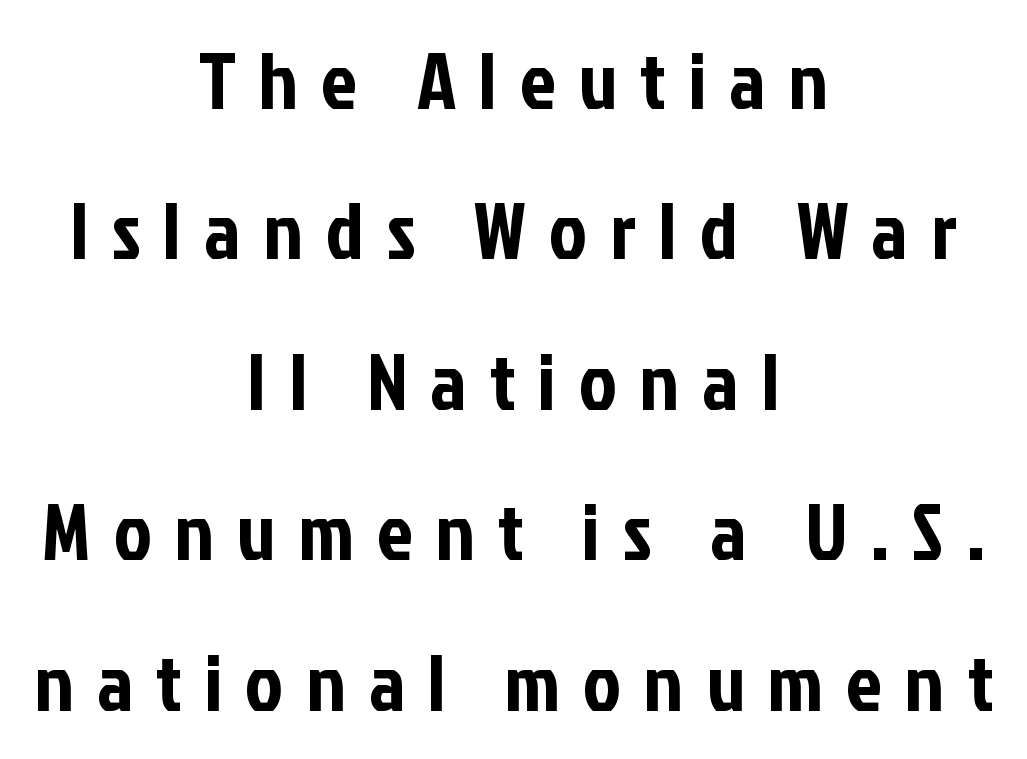
Q: Is the text italic (slanted)? A: No, it is upright.
Q: Is the typeface a serif or a sans-serif typeface? A: Sans-serif.
Q: Is the text underlined? A: No.
Q: How is the paragraph aligned? A: Centered.
Q: Is the spacing between letters normal or unusually wide? A: Unusually wide.
Q: Width (condensed, normal, or wide)? A: Condensed.
Q: Stroke contrast? A: Low.
Q: x-height? A: Medium.
Q: Monospaced? A: No.
